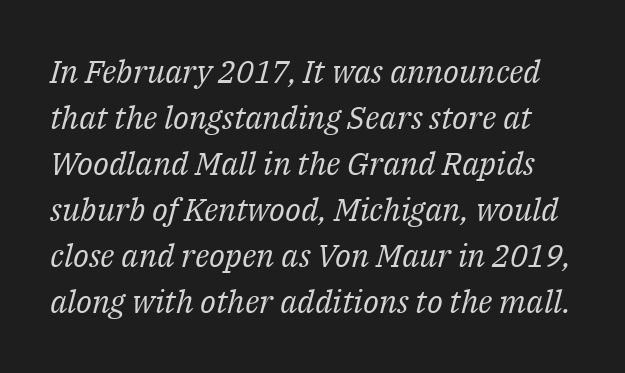
The image shows 32 px regular-weight serif type, italic (leaning right); set normal line spacing (1.44x), normal letter spacing, not underlined; medium stroke contrast and a medium x-height.
